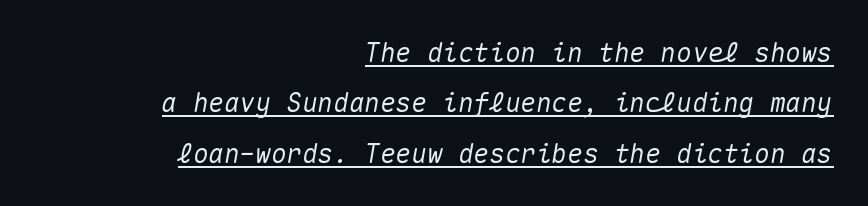
Q: Is the text italic (slanted)? A: Yes, it leans right by about 10 degrees.
Q: Is the text underlined? A: Yes.
Q: How is the paragraph aligned? A: Right-aligned.
Q: Is the spacing between letters normal or unusually wide? A: Normal.
Q: Is the spacing between lines tight, normal or loose? A: Loose.
